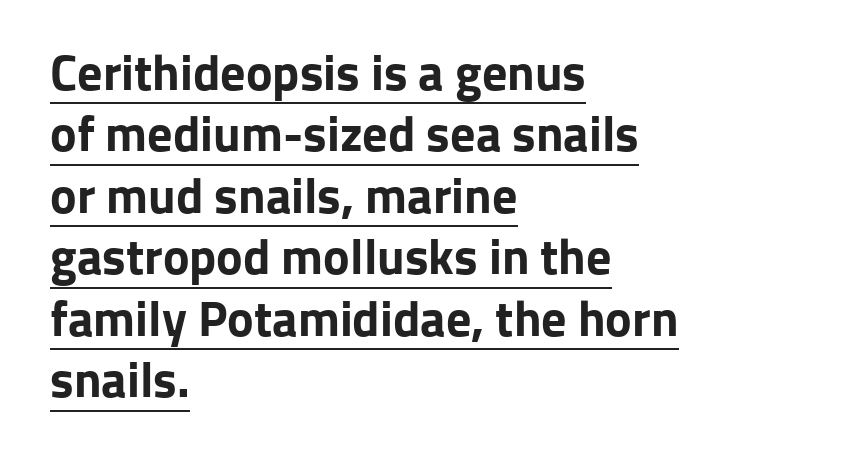
{"serif": "no", "italic": "no", "bold": "yes", "weight": "bold", "width": "normal", "stroke_contrast": "low", "x_height": "medium", "monospaced": "no", "underline": "yes", "align": "left", "line_spacing_ratio": 1.23, "letter_spacing": "normal", "letter_spacing_em": 0.0, "glyph_px": 50}
